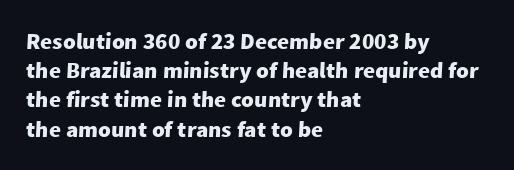
Q: Is the text bold? A: Yes.
Q: Is the text underlined? A: No.
Q: How is the paragraph aligned? A: Left-aligned.
Q: Is the spacing between letters normal or unusually wide? A: Normal.
Q: Is the spacing between lines tight, normal or loose? A: Normal.
